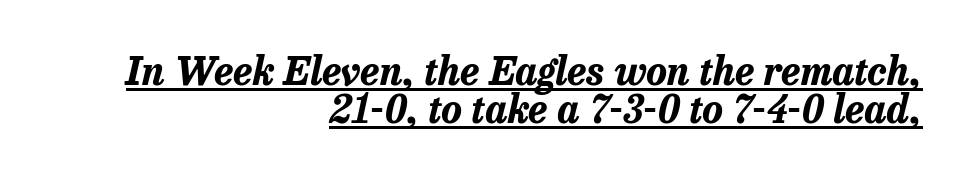
{"italic": "yes", "lean": "right", "slant_degrees": 13, "bold": "yes", "weight": "bold", "width": "normal", "stroke_contrast": "low", "x_height": "medium", "monospaced": "no", "underline": "yes", "align": "right", "line_spacing": "tight", "line_spacing_ratio": 0.97, "letter_spacing": "normal", "letter_spacing_em": 0.0, "glyph_px": 39}
